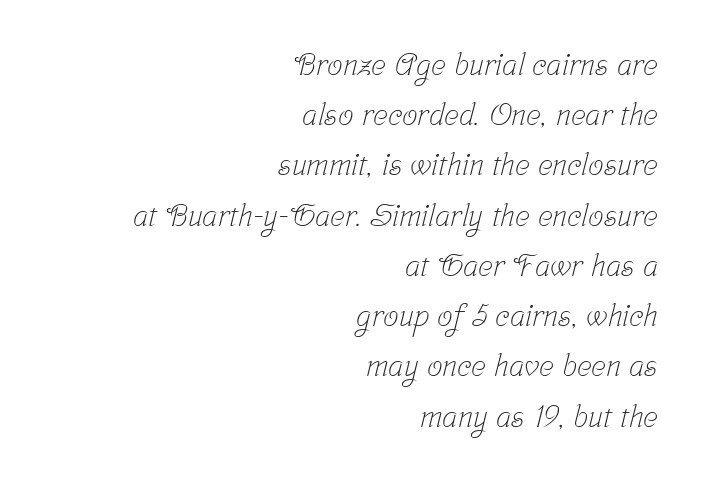
Think of a printed novel: that variable character pitch is what you see here. The rendering shows small feet on the letterforms — a serif design. If you measured baseline to baseline, you'd find a middling distance. Heft: none added — not bold.
